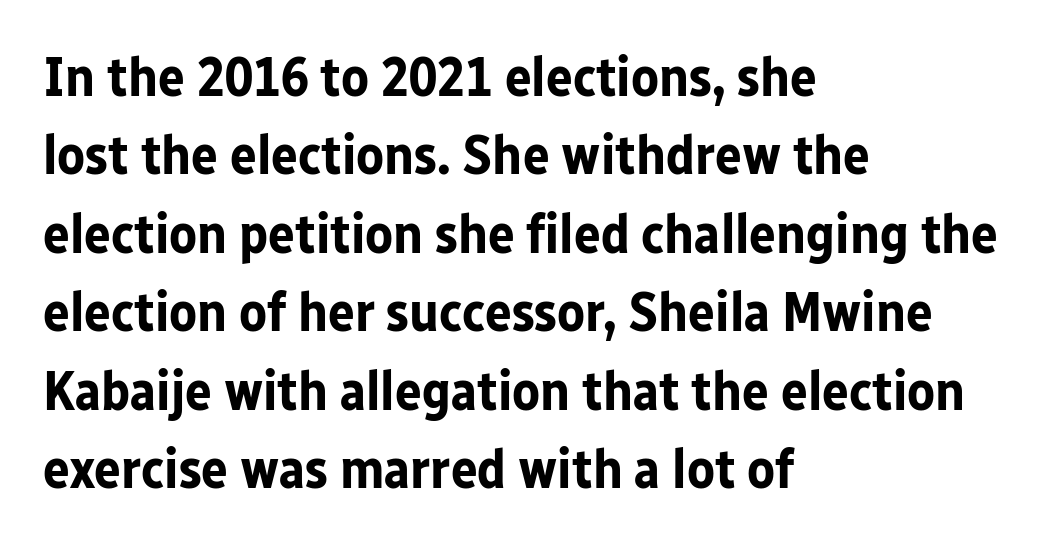
The image shows 56 px bold sans-serif type, upright; set left-aligned, normal line spacing (1.4x), normal letter spacing, not underlined; low stroke contrast and a medium x-height.
